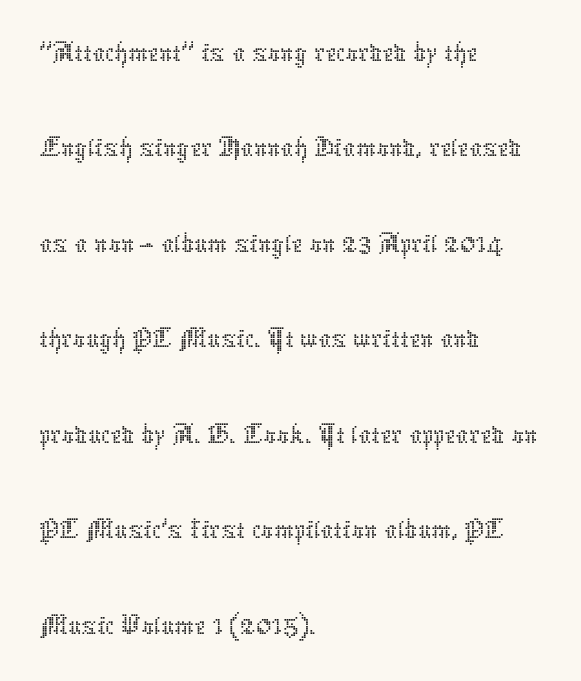
Q: Is the text bold? A: No.
Q: Is the text italic (slanted)? A: No, it is upright.
Q: Is the text underlined? A: No.
Q: How is the paragraph aligned? A: Left-aligned.
Q: Is the spacing between letters normal or unusually wide? A: Normal.
Q: Is the spacing between lines tight, normal or loose? A: Normal.
Q: Width (condensed, normal, or wide)? A: Normal.
Q: Stroke contrast? A: Low.
Q: x-height? A: Medium.
Q: Monospaced? A: No.
